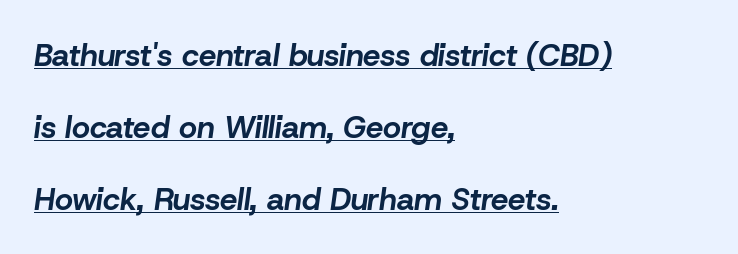
These lines carry a lot of weight — the face is fully bold. The face used here is proportionally spaced, like ordinary book or web type. One-word summary of the alignment: left. A typesetter would mark this as italic. The words here are underlined. Reading down the column, the eye jumps a long way to each next line.
